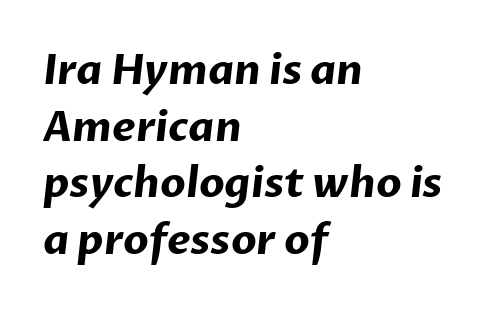
Quick note: underline off. The line-height multiplier appears to be the usual default. The line texture is even and compact thanks to regular tracking. A dark, heavy texture on the line: the type is bold. Think of a printed novel: that variable character pitch is what you see here. The paragraph has a hard left edge and a soft right edge.
